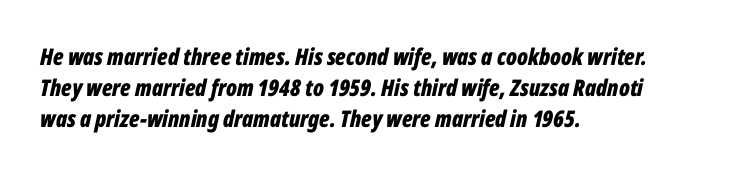
Q: Is the text bold? A: Yes.
Q: Is the text italic (slanted)? A: Yes, it leans right by about 12 degrees.
Q: Is the text underlined? A: No.
Q: How is the paragraph aligned? A: Left-aligned.
Q: Is the spacing between letters normal or unusually wide? A: Normal.
Q: Is the spacing between lines tight, normal or loose? A: Normal.
